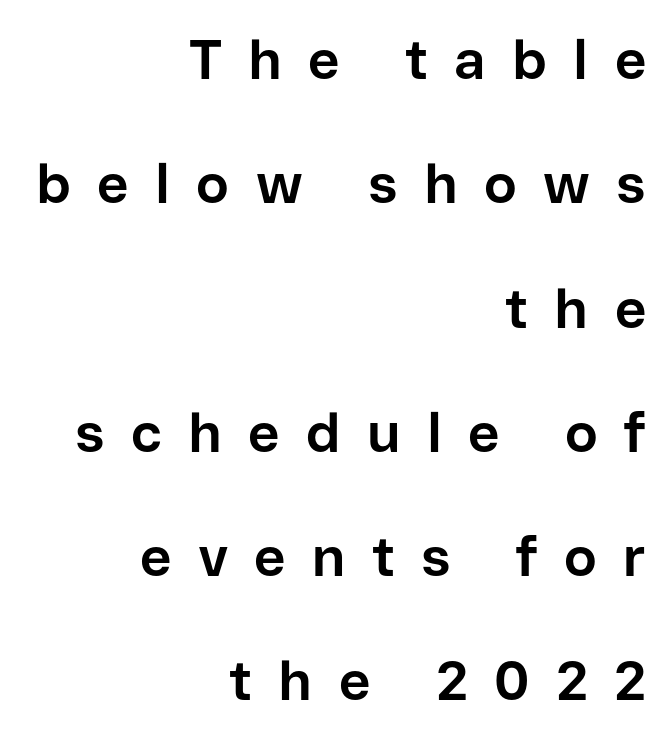
{"serif": "no", "italic": "no", "bold": "yes", "weight": "bold", "width": "normal", "stroke_contrast": "low", "x_height": "medium", "monospaced": "no", "underline": "no", "align": "right", "line_spacing": "loose", "line_spacing_ratio": 2.26, "letter_spacing": "wide", "letter_spacing_em": 0.48, "glyph_px": 55}
